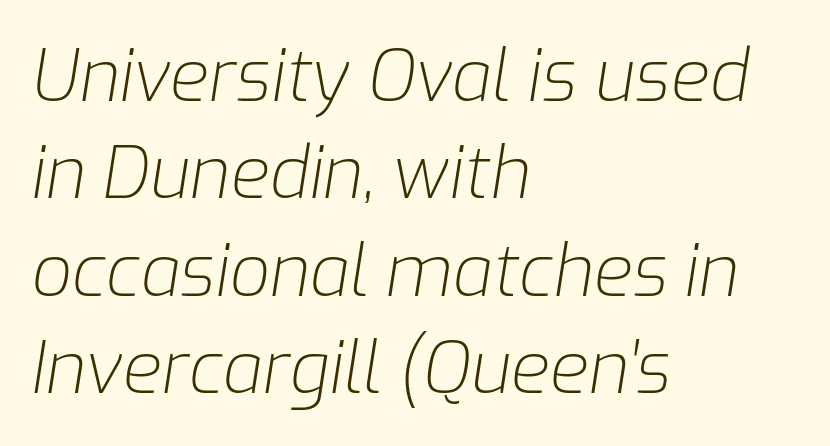
Compared with typical body copy, the letter spacing here is the same. Emphasis-style slanted type is in use. A clean baseline with only descenders dipping below it. The rendering uses a moderate line-height, typical for paragraphs. Think of a printed novel: that variable character pitch is what you see here.
